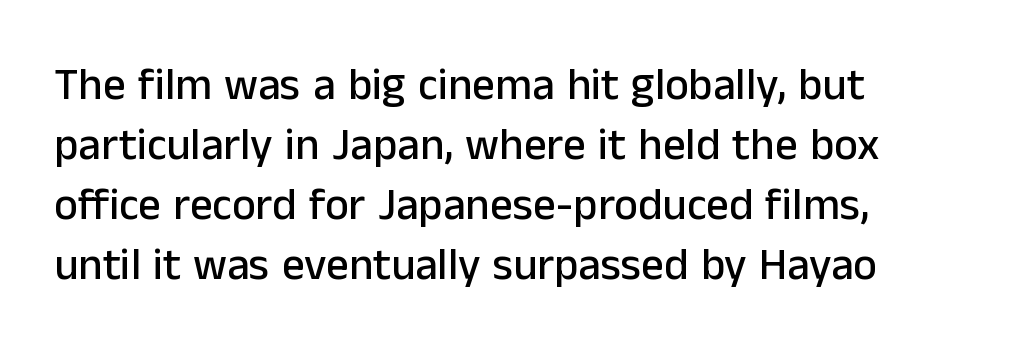
{"serif": "no", "italic": "no", "width": "normal", "stroke_contrast": "low", "x_height": "medium", "monospaced": "no", "underline": "no", "align": "left", "line_spacing": "normal", "line_spacing_ratio": 1.33, "letter_spacing": "normal", "letter_spacing_em": 0.0, "glyph_px": 45}
